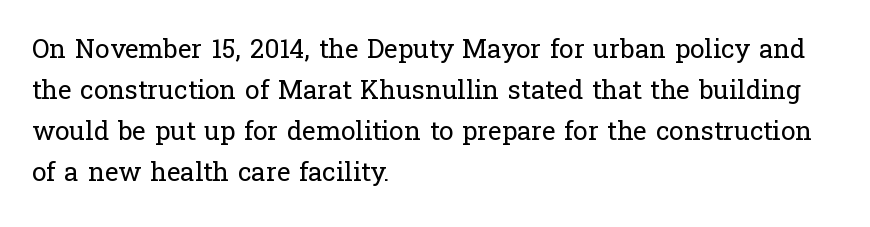
Q: Is the text bold? A: No.
Q: Is the text italic (slanted)? A: No, it is upright.
Q: Is the text underlined? A: No.
Q: How is the paragraph aligned? A: Left-aligned.
Q: Is the spacing between letters normal or unusually wide? A: Normal.
Q: Is the spacing between lines tight, normal or loose? A: Normal.
